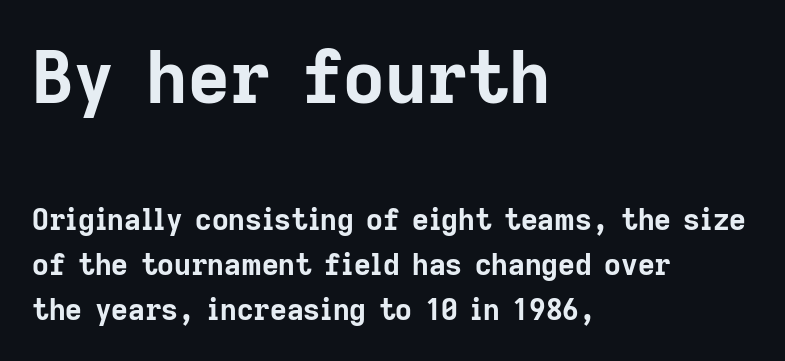
The characters look thick and weighty, a clear bold. Reading down the column, the eye jumps a familiar distance to each next line. Designer's note — italics off, roman on. The string is rendered with underlining switched off. Words appear dense and cohesive because spacing is normal. I'd call this a sans setting — the letters go barefoot.
